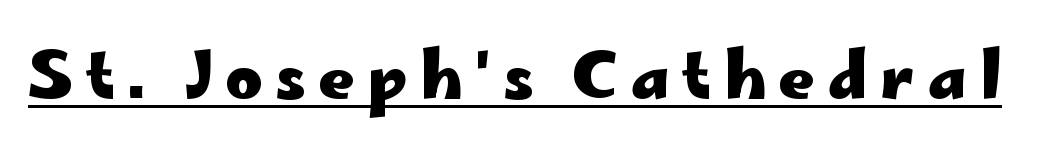
In terms of posture, this sample is upright. Letterform terminals end flat and unadorned throughout the passage. The passage shown is typed in a proportional face where columns would drift. Its strokes are broad and dark, the hallmark of bold type. Honestly, the underline is the first thing you notice here.
